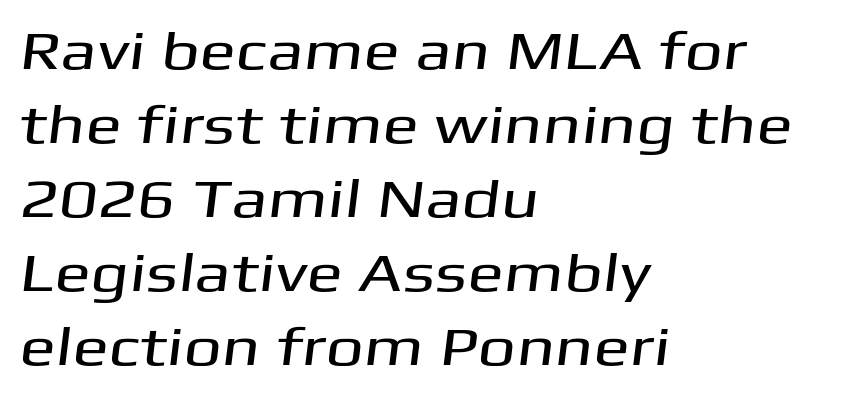
The image shows 54 px wide sans-serif type; set left-aligned, normal line spacing (1.37x), normal letter spacing, not underlined; medium stroke contrast and a medium x-height.
